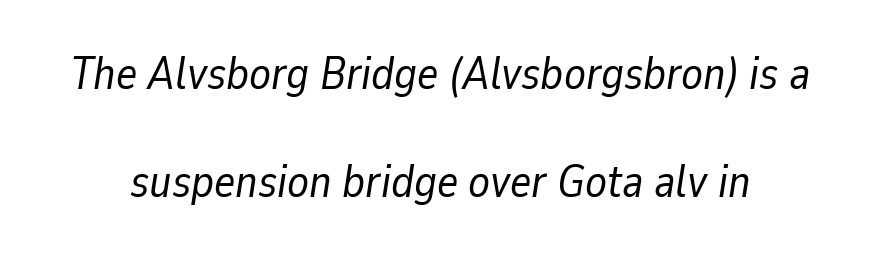
Q: Is the text bold? A: No.
Q: Is the text italic (slanted)? A: Yes, it leans right by about 9 degrees.
Q: Is the text underlined? A: No.
Q: Is the spacing between letters normal or unusually wide? A: Normal.
Q: Is the spacing between lines tight, normal or loose? A: Loose.
Q: Width (condensed, normal, or wide)? A: Normal.
Q: Stroke contrast? A: Low.
Q: x-height? A: Medium.
Q: Monospaced? A: No.
